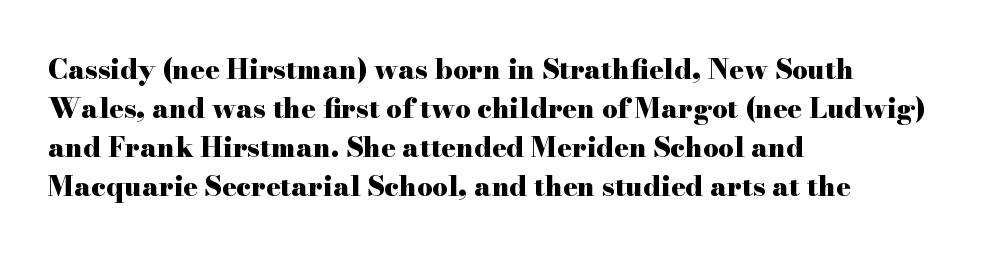
{"italic": "no", "bold": "yes", "underline": "no", "align": "left", "line_spacing": "normal", "line_spacing_ratio": 1.45, "letter_spacing": "normal", "letter_spacing_em": 0.0, "glyph_px": 27}
